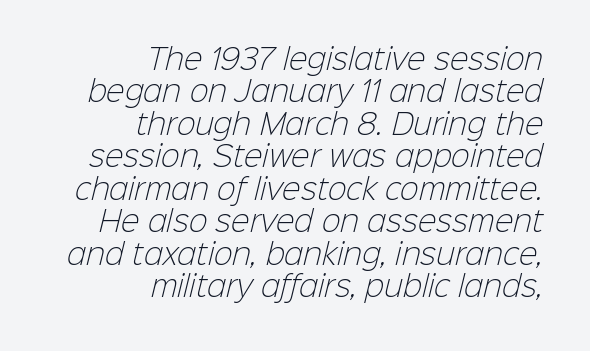
{"serif": "no", "bold": "no", "weight": "light", "width": "normal", "stroke_contrast": "low", "x_height": "medium", "monospaced": "no", "underline": "no", "align": "right", "line_spacing_ratio": 1.16, "letter_spacing": "normal", "letter_spacing_em": 0.0, "glyph_px": 28}
